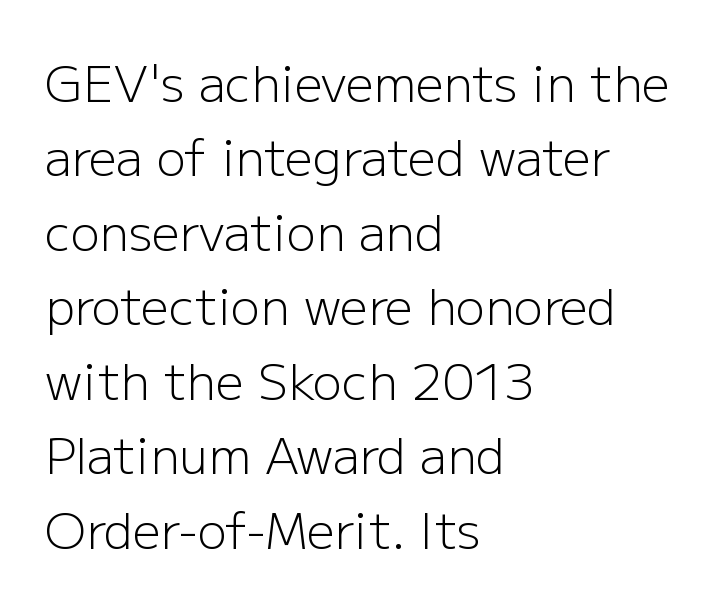
{"serif": "no", "italic": "no", "bold": "no", "weight": "light", "width": "normal", "stroke_contrast": "low", "x_height": "medium", "monospaced": "no", "underline": "no", "align": "left", "line_spacing": "normal", "line_spacing_ratio": 1.52, "letter_spacing": "normal", "letter_spacing_em": 0.0, "glyph_px": 49}
